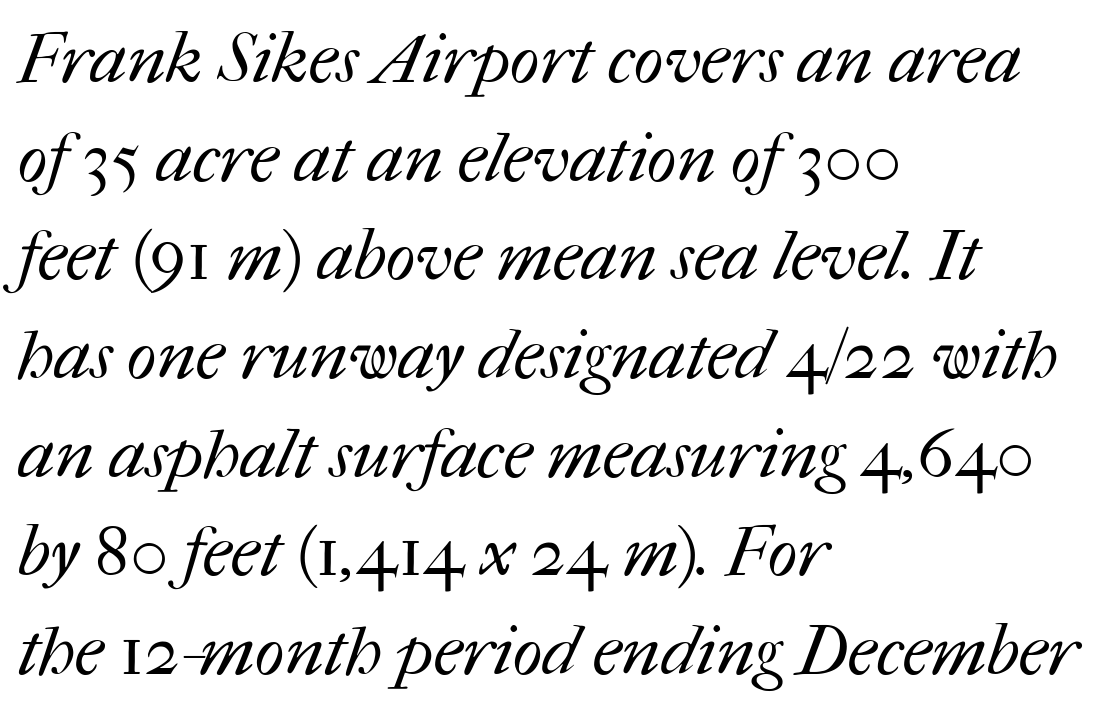
{"bold": "no", "weight": "regular", "width": "normal", "stroke_contrast": "medium", "x_height": "medium", "monospaced": "no", "underline": "no", "align": "left", "line_spacing": "normal", "line_spacing_ratio": 1.41, "letter_spacing": "normal", "letter_spacing_em": 0.0, "glyph_px": 70}
